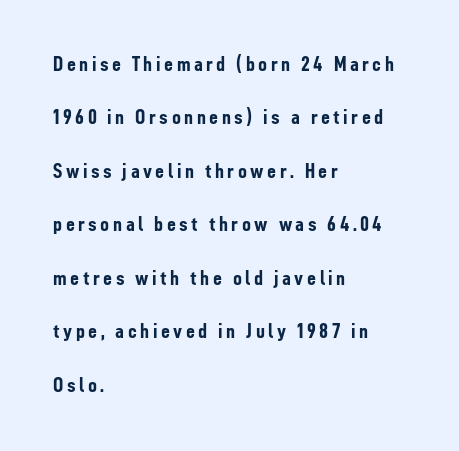
The image shows 22 px bold type, upright; set left-aligned, loose line spacing (2.43x), not underlined.
